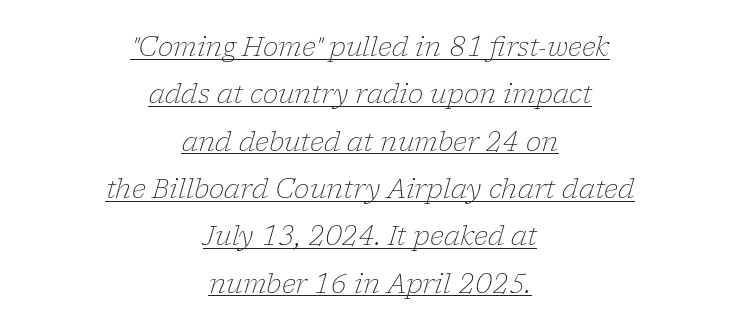
Heft: none added — not bold. A baseline rule has been typeset under these characters. These lines stack symmetrically, like a column narrowing and widening about its center. The face used here has a pronounced slope to its letters. A typesetter would call this zero additional tracking.
